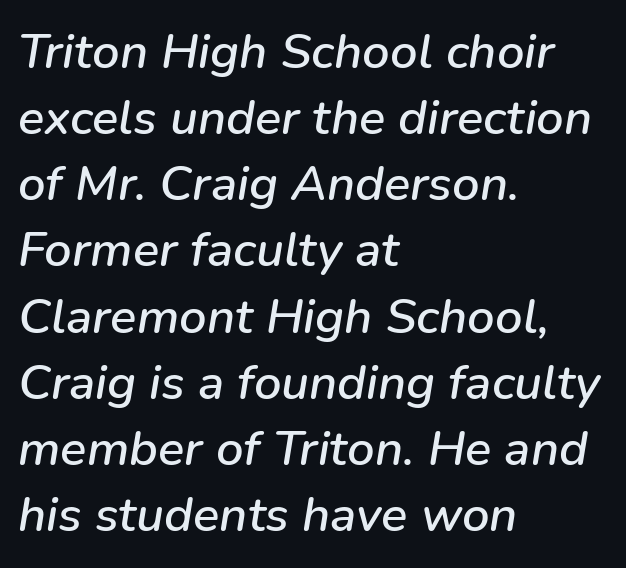
{"italic": "yes", "lean": "right", "slant_degrees": 9, "width": "normal", "stroke_contrast": "low", "x_height": "medium", "monospaced": "no", "underline": "no", "align": "left", "line_spacing": "normal", "line_spacing_ratio": 1.35, "letter_spacing": "normal", "letter_spacing_em": 0.0, "glyph_px": 49}
